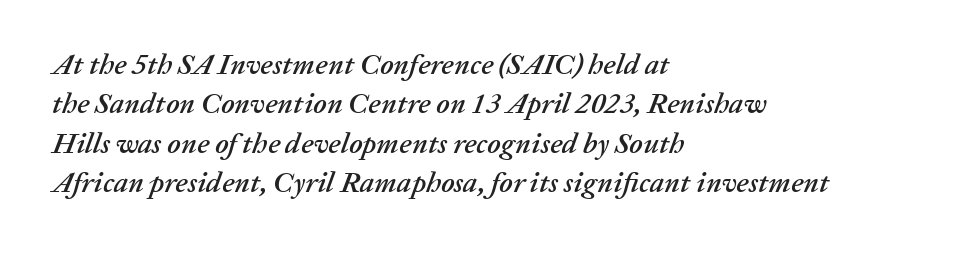
A student would call this left alignment; a typographer would say flush left, rag right. The space directly below the letters is spotless. Look at the tracking — it's just the regular setting, nothing added. This sample has the flowing, uneven cadence of proportional lettering. The rendering uses a moderate line-height, typical for paragraphs.
